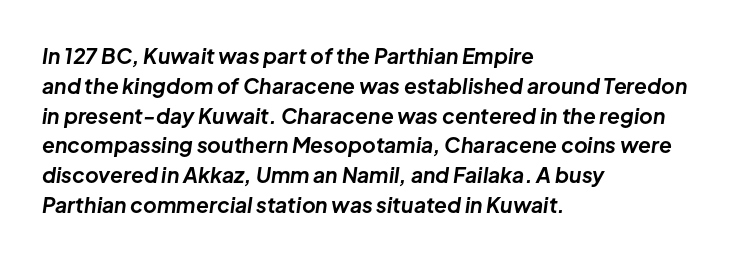
{"italic": "yes", "lean": "right", "slant_degrees": 8, "bold": "yes", "underline": "no", "align": "left", "line_spacing": "normal", "line_spacing_ratio": 1.42, "letter_spacing": "normal", "letter_spacing_em": 0.0, "glyph_px": 21}
